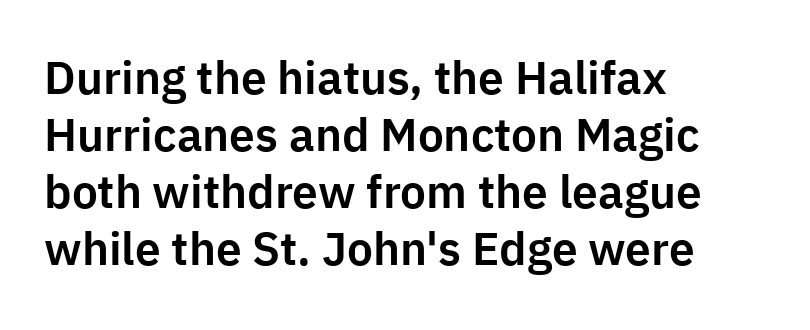
{"serif": "no", "italic": "no", "width": "normal", "stroke_contrast": "low", "x_height": "medium", "monospaced": "no", "underline": "no", "align": "left", "line_spacing_ratio": 1.24, "letter_spacing": "normal", "letter_spacing_em": 0.0, "glyph_px": 46}
